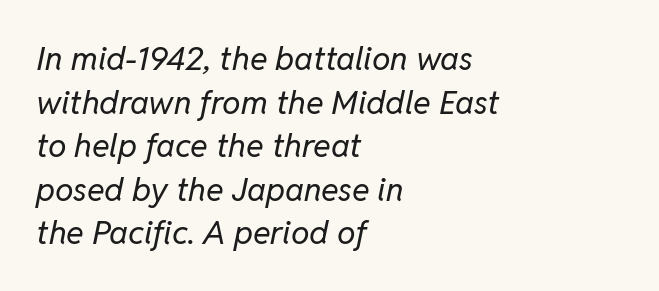
Each letter keeps its own natural width here, so spacing adapts to shape. Does extra space separate the letters? No, they use regular spacing. The foot of each line stays bare and open. Successive baselines arrive at the customary interval. Compared with a typical body face, this is equally light or lighter still. The rag falls on the right side of this text block.
